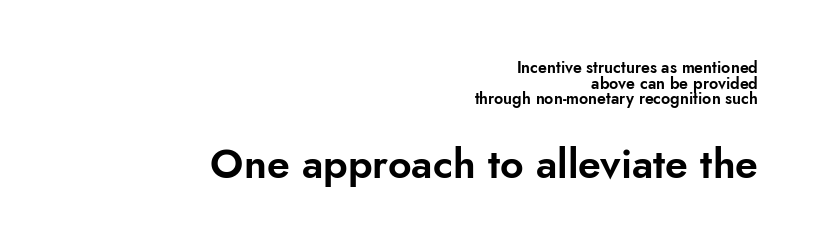
{"serif": "no", "italic": "no", "width": "normal", "stroke_contrast": "low", "x_height": "small", "monospaced": "no", "underline": "no", "align": "right", "line_spacing": "tight", "line_spacing_ratio": 0.97, "letter_spacing": "normal", "letter_spacing_em": 0.0, "larger_block": "second", "size_ratio": 2.56, "glyph_px": 41}
